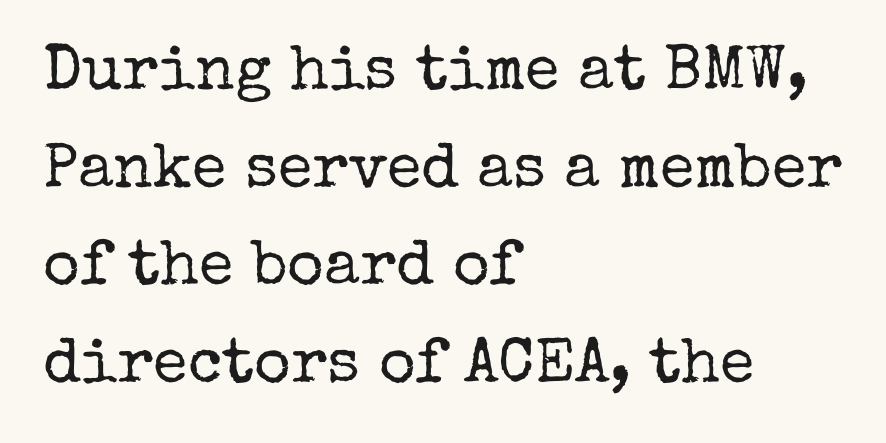
The image shows 63 px regular-weight serif type, upright; set left-aligned, normal line spacing (1.55x), normal letter spacing, not underlined; low stroke contrast and a medium x-height.
